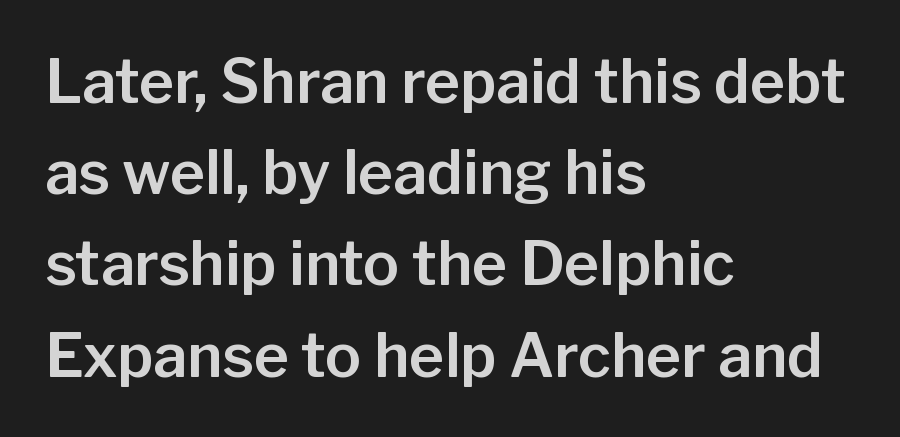
Q: Is the text italic (slanted)? A: No, it is upright.
Q: Is the typeface a serif or a sans-serif typeface? A: Sans-serif.
Q: Is the text underlined? A: No.
Q: How is the paragraph aligned? A: Left-aligned.
Q: Is the spacing between letters normal or unusually wide? A: Normal.
Q: Is the spacing between lines tight, normal or loose? A: Normal.
Q: Width (condensed, normal, or wide)? A: Normal.
Q: Stroke contrast? A: Low.
Q: x-height? A: Medium.
Q: Monospaced? A: No.
